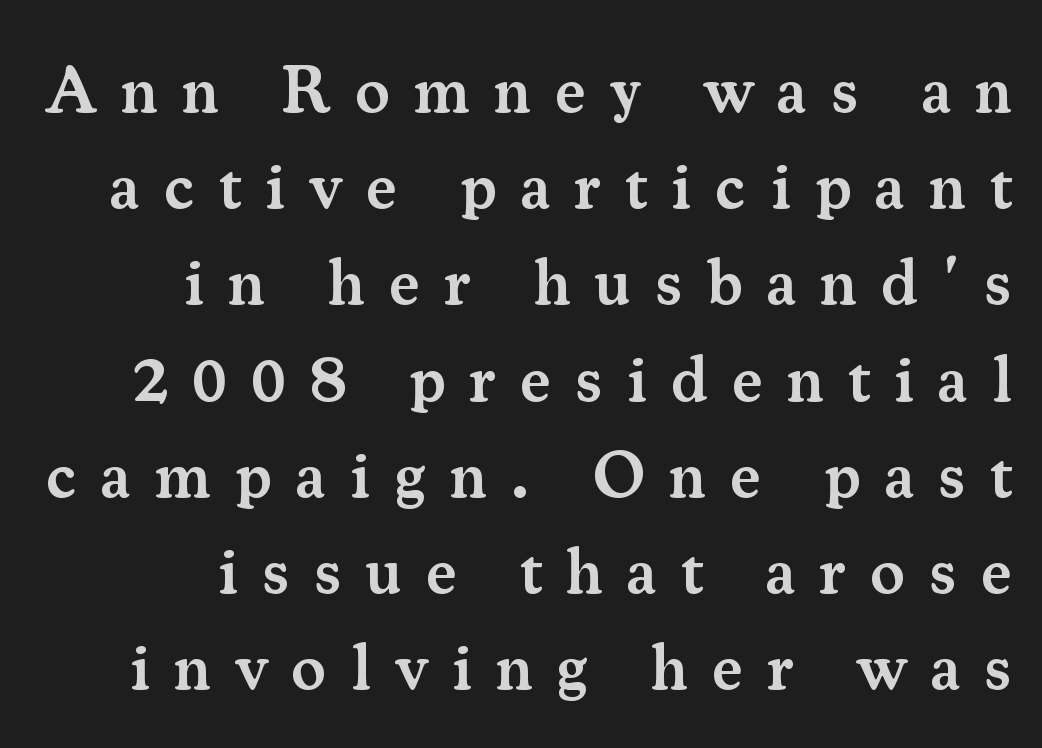
{"serif": "yes", "italic": "no", "bold": "semi", "weight": "semibold", "width": "normal", "stroke_contrast": "medium", "x_height": "small", "monospaced": "no", "underline": "no", "align": "right", "line_spacing": "normal", "line_spacing_ratio": 1.48, "letter_spacing": "wide", "letter_spacing_em": 0.37, "glyph_px": 65}
